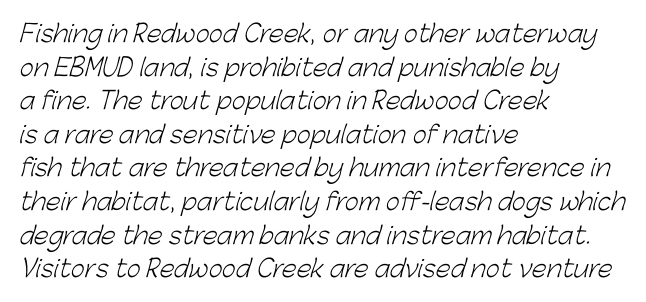
Q: Is the text bold? A: No.
Q: Is the text underlined? A: No.
Q: How is the paragraph aligned? A: Left-aligned.
Q: Is the spacing between letters normal or unusually wide? A: Normal.
Q: Is the spacing between lines tight, normal or loose? A: Normal.
